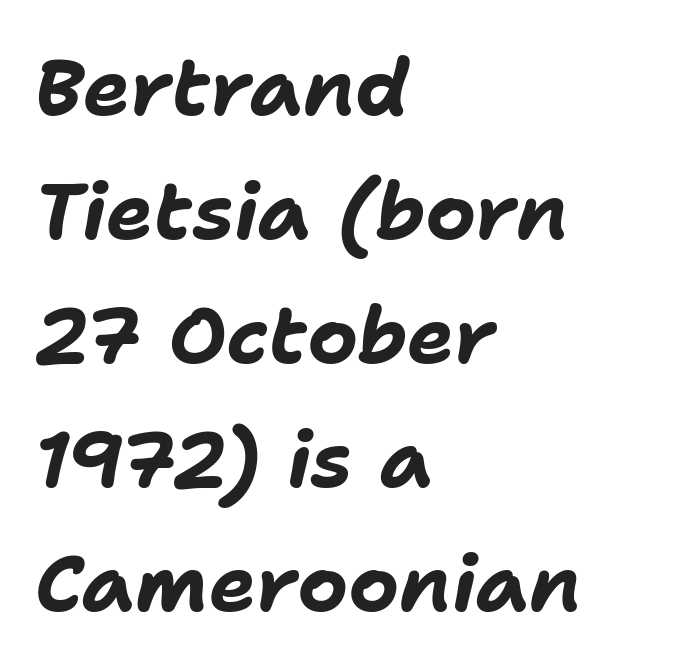
This sample has the flowing, uneven cadence of proportional lettering. Horizontally, the lines are justified to the leading edge only. Glyph-to-glyph distance matches everyday printed text. Quick note: italic. Plenty of ink on the page — the face is bold.
